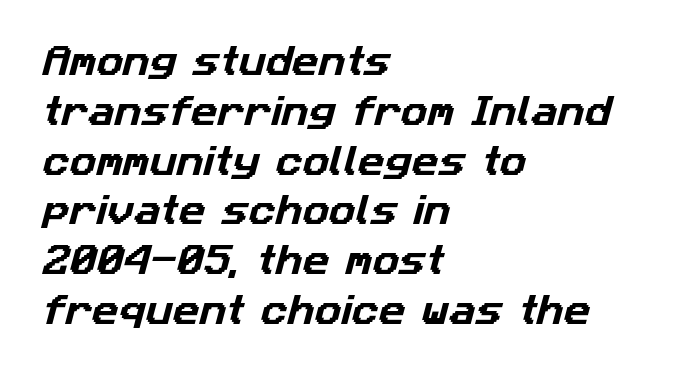
The image shows 33 px sans-serif type; set left-aligned, normal line spacing (1.51x), normal letter spacing, not underlined; low stroke contrast and a medium x-height.
